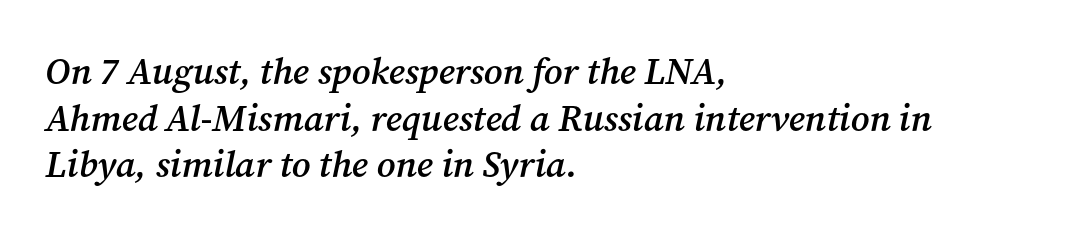
Q: Is the text bold? A: Semi-bold.
Q: Is the text italic (slanted)? A: Yes, it leans right by about 12 degrees.
Q: Is the typeface a serif or a sans-serif typeface? A: Serif.
Q: Is the text underlined? A: No.
Q: How is the paragraph aligned? A: Left-aligned.
Q: Is the spacing between letters normal or unusually wide? A: Normal.
Q: Is the spacing between lines tight, normal or loose? A: Normal.
Q: Width (condensed, normal, or wide)? A: Normal.
Q: Stroke contrast? A: Medium.
Q: x-height? A: Medium.
Q: Monospaced? A: No.
